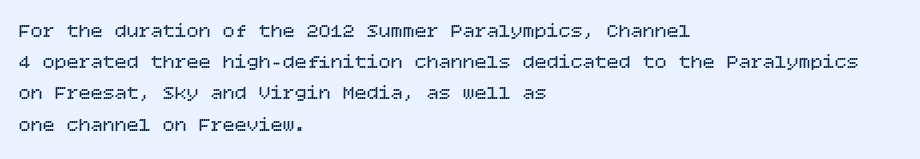
The image shows 20 px text type, upright; set left-aligned, normal line spacing (1.56x), normal letter spacing, not underlined.
